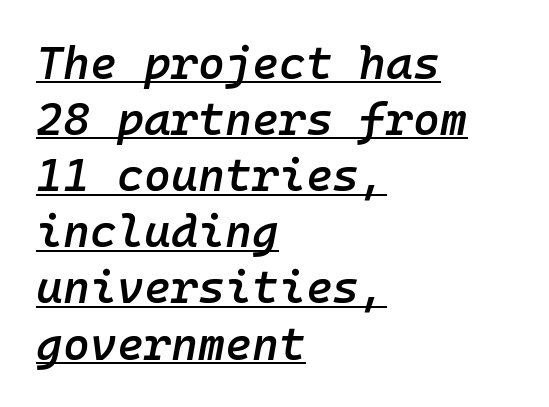
{"italic": "yes", "lean": "right", "slant_degrees": 10, "bold": "semi", "weight": "semibold", "width": "normal", "stroke_contrast": "low", "x_height": "medium", "monospaced": "yes", "underline": "yes", "align": "left", "line_spacing_ratio": 1.22, "letter_spacing": "normal", "letter_spacing_em": 0.0, "glyph_px": 46}
